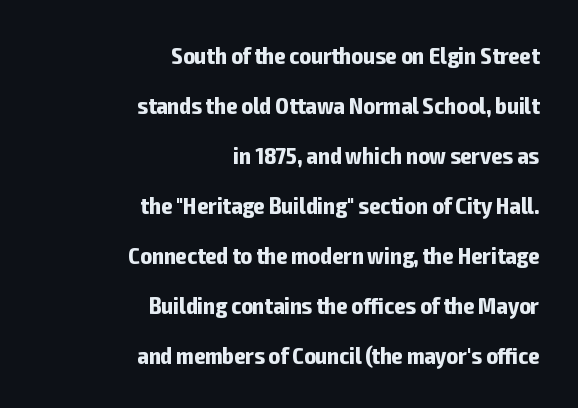
Unmarked baselines from the first word to the last. Bold? Absolutely — the strokes are thick and heavy. This sample is right-justified, so line beginnings fall wherever the words allow. A typesetter would mark this as roman, not italic. Honestly, the rows look like they've been pulled way apart.
